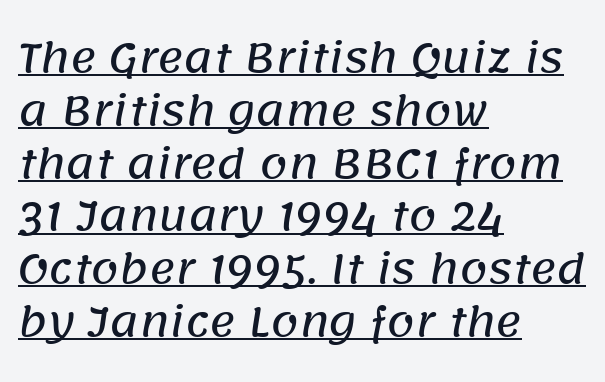
Q: Is the typeface a serif or a sans-serif typeface? A: Sans-serif.
Q: Is the text underlined? A: Yes.
Q: How is the paragraph aligned? A: Left-aligned.
Q: Is the spacing between letters normal or unusually wide? A: Normal.
Q: Is the spacing between lines tight, normal or loose? A: Normal.
Q: Width (condensed, normal, or wide)? A: Normal.
Q: Stroke contrast? A: Low.
Q: x-height? A: Large.
Q: Monospaced? A: No.
